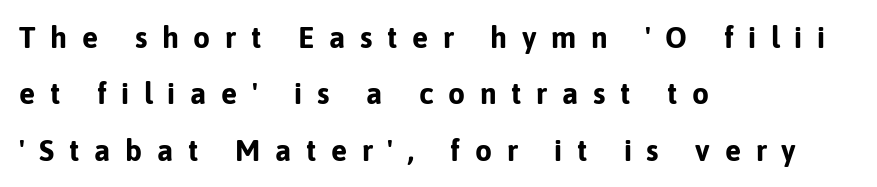
{"serif": "no", "italic": "no", "bold": "yes", "weight": "bold", "width": "normal", "stroke_contrast": "low", "x_height": "medium", "monospaced": "no", "underline": "no", "align": "left", "line_spacing_ratio": 1.88, "letter_spacing": "wide", "letter_spacing_em": 0.49, "glyph_px": 30}
